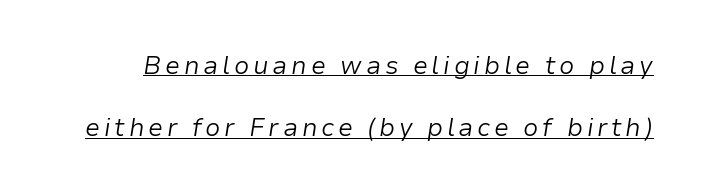
The image shows 25 px text type, italic (leaning right); set loose line spacing (2.49x), underlined.
